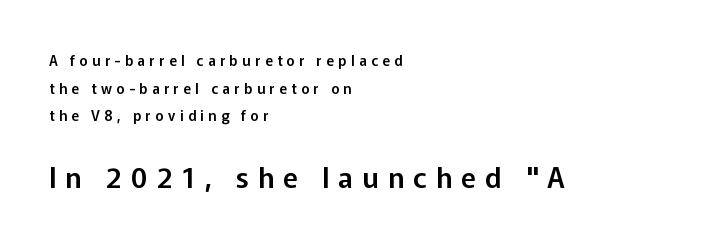
The image shows 28 px sans-serif type, upright; set left-aligned, loose line spacing (1.98x), unusually wide letter spacing (+0.32 em), not underlined; the second (bottom) block is 2.0x larger; low stroke contrast and a medium x-height.
